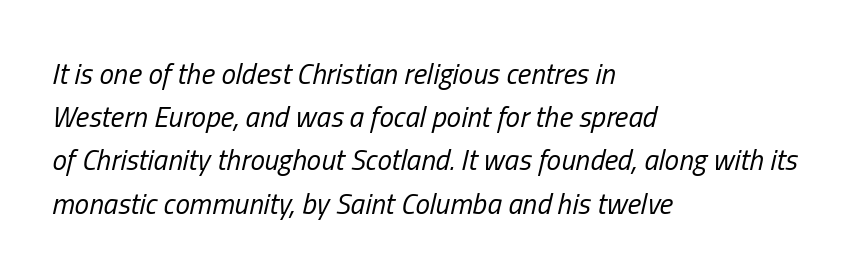
Q: Is the text bold? A: No.
Q: Is the text italic (slanted)? A: Yes, it leans right by about 13 degrees.
Q: Is the text underlined? A: No.
Q: How is the paragraph aligned? A: Left-aligned.
Q: Is the spacing between letters normal or unusually wide? A: Normal.
Q: Is the spacing between lines tight, normal or loose? A: Normal.
Q: Width (condensed, normal, or wide)? A: Condensed.
Q: Stroke contrast? A: Low.
Q: x-height? A: Medium.
Q: Monospaced? A: No.
